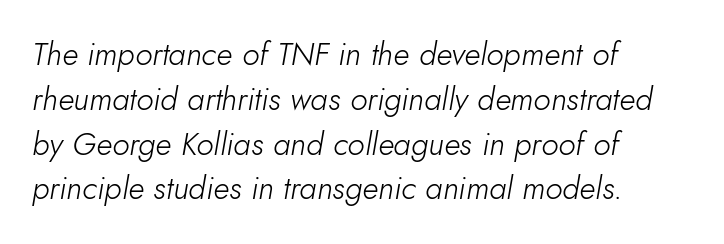
Proportional: the letters do not fall into vertical columns. Stems here are at most as thick as an everyday book face. Does the leading feel generous? No, just average. Has an underline been added? It has not. Characters are canted at an angle relative to the baseline's perpendicular.
